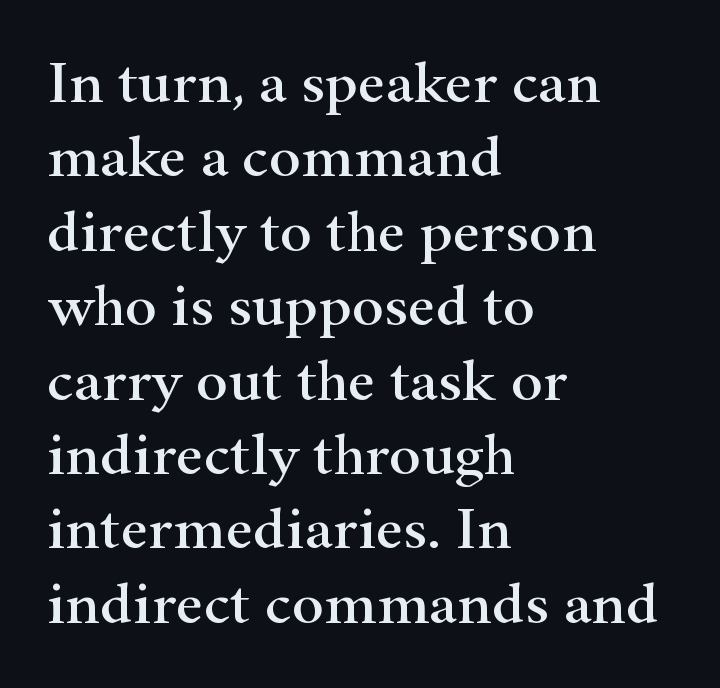
Q: Is the text italic (slanted)? A: No, it is upright.
Q: Is the typeface a serif or a sans-serif typeface? A: Serif.
Q: Is the text underlined? A: No.
Q: How is the paragraph aligned? A: Left-aligned.
Q: Is the spacing between letters normal or unusually wide? A: Normal.
Q: Width (condensed, normal, or wide)? A: Wide.
Q: Stroke contrast? A: High.
Q: x-height? A: Small.
Q: Monospaced? A: No.
